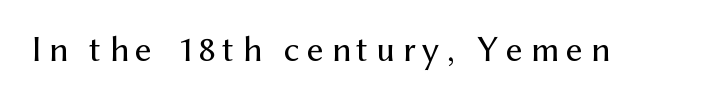
The image shows 37 px regular-weight sans-serif type, upright; set not underlined; medium stroke contrast and a medium x-height.
